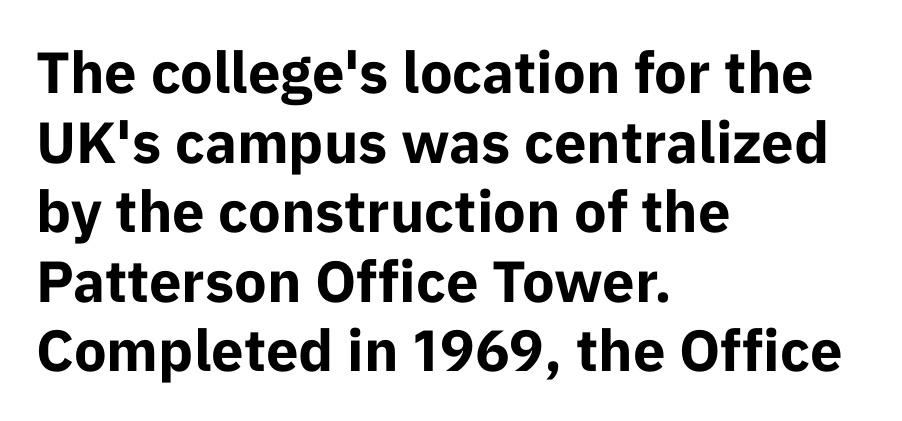
The image shows 58 px bold sans-serif type, upright; set left-aligned, line spacing 1.2x, normal letter spacing, not underlined; low stroke contrast and a medium x-height.
